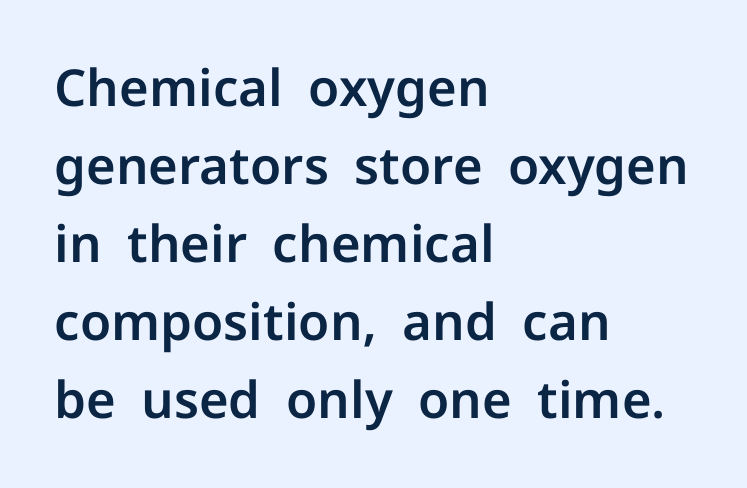
{"serif": "no", "italic": "no", "width": "normal", "stroke_contrast": "low", "x_height": "medium", "monospaced": "no", "underline": "no", "align": "left", "line_spacing": "normal", "line_spacing_ratio": 1.53, "letter_spacing": "normal", "letter_spacing_em": 0.0, "glyph_px": 51}
